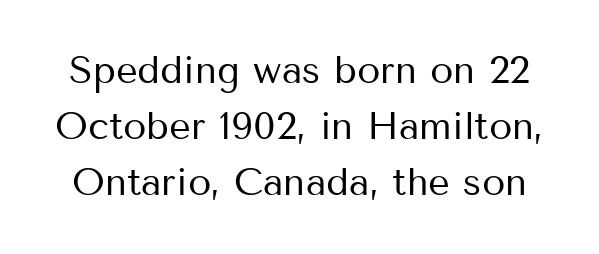
Q: Is the text bold? A: No.
Q: Is the text italic (slanted)? A: No, it is upright.
Q: Is the typeface a serif or a sans-serif typeface? A: Sans-serif.
Q: Is the text underlined? A: No.
Q: Is the spacing between letters normal or unusually wide? A: Normal.
Q: Is the spacing between lines tight, normal or loose? A: Normal.
Q: Width (condensed, normal, or wide)? A: Normal.
Q: Stroke contrast? A: Medium.
Q: x-height? A: Medium.
Q: Monospaced? A: No.
